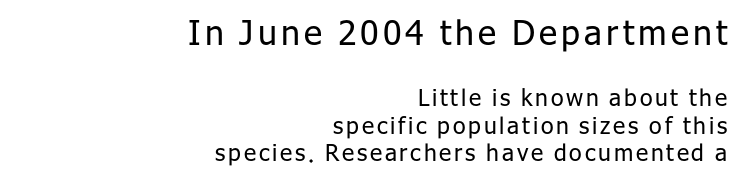
Q: Is the text bold? A: No.
Q: Is the text italic (slanted)? A: No, it is upright.
Q: Is the typeface a serif or a sans-serif typeface? A: Sans-serif.
Q: Is the text underlined? A: No.
Q: How is the paragraph aligned? A: Right-aligned.
Q: Which block of text is set in a larger size, the first (top) or the second (bottom)? A: The first (top) one.
Q: Width (condensed, normal, or wide)? A: Normal.
Q: Stroke contrast? A: Low.
Q: x-height? A: Medium.
Q: Monospaced? A: No.
